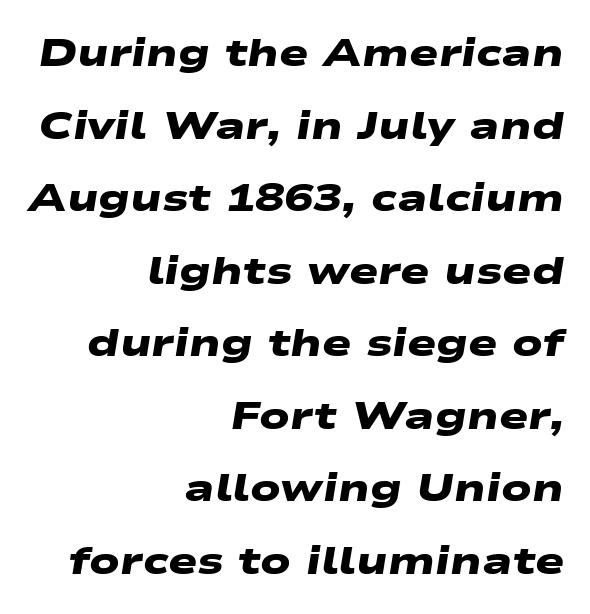
The image shows 39 px heavy, wide sans-serif type; set right-aligned, line spacing 1.86x, normal letter spacing, not underlined; low stroke contrast and a medium x-height.
